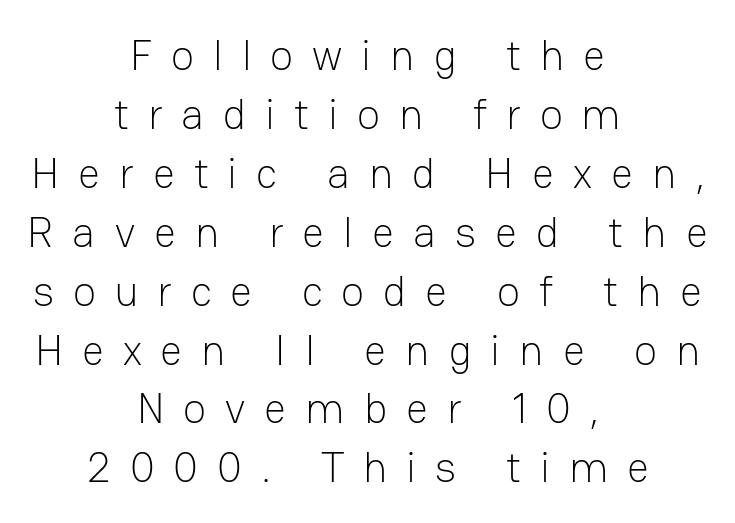
The image shows 43 px light sans-serif type, upright; set centered, normal line spacing (1.37x), unusually wide letter spacing (+0.44 em), not underlined; low stroke contrast and a medium x-height.
